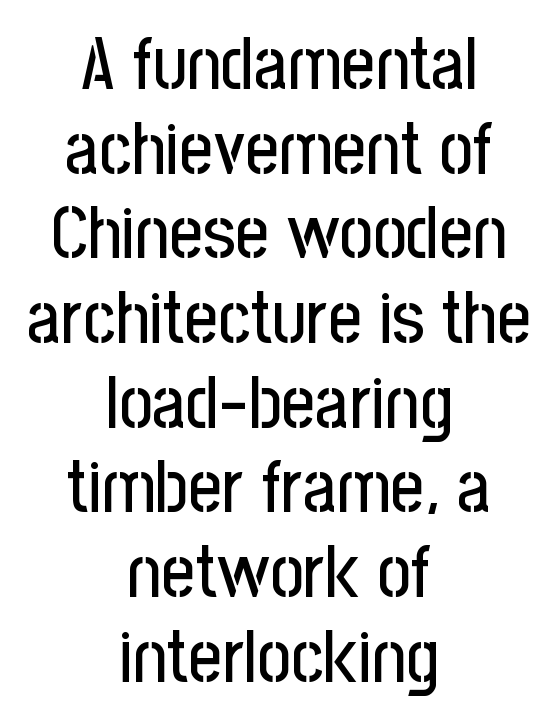
The image shows 73 px condensed sans-serif type, upright; set centered, line spacing 1.16x, normal letter spacing, not underlined; low stroke contrast and a medium x-height.
